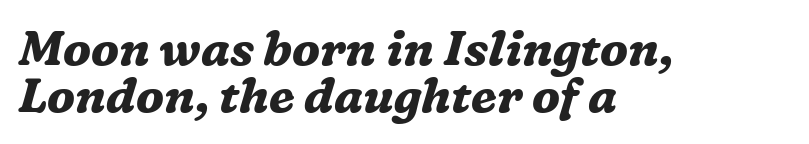
{"serif": "yes", "italic": "yes", "lean": "right", "slant_degrees": 16, "bold": "yes", "weight": "bold", "width": "normal", "stroke_contrast": "medium", "x_height": "medium", "monospaced": "no", "underline": "no", "align": "left", "line_spacing": "tight", "line_spacing_ratio": 0.98, "letter_spacing": "normal", "letter_spacing_em": 0.0, "glyph_px": 48}
